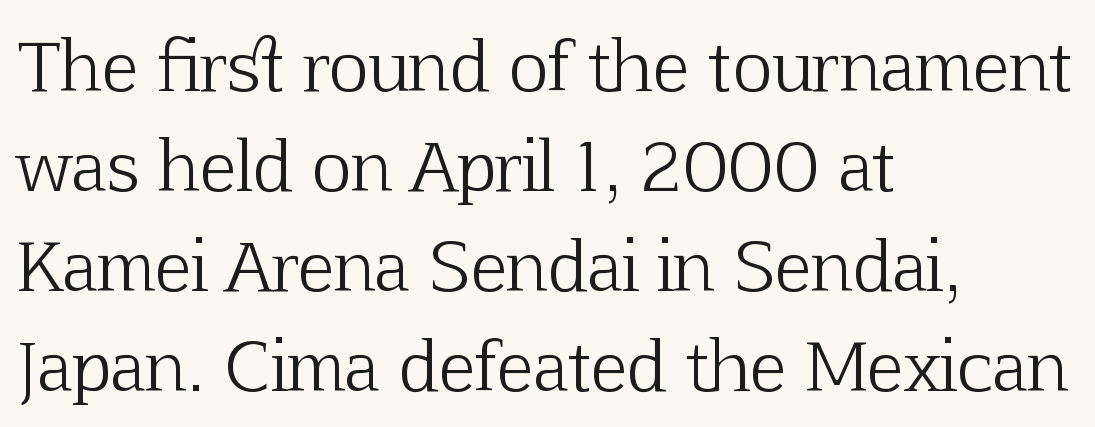
{"serif": "yes", "italic": "no", "bold": "no", "weight": "light", "width": "normal", "stroke_contrast": "low", "x_height": "medium", "monospaced": "no", "underline": "no", "align": "left", "line_spacing": "normal", "line_spacing_ratio": 1.47, "letter_spacing": "normal", "letter_spacing_em": 0.0, "glyph_px": 68}
